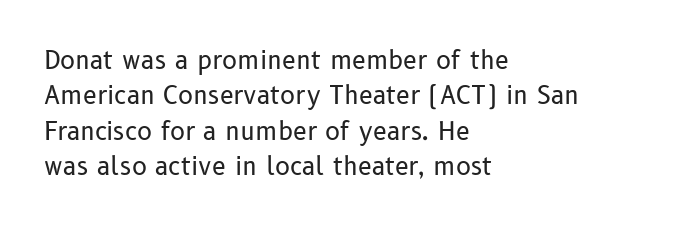
Plain, unruled lines of type. Is the type heavy? It reads as light-to-regular instead. Interline gaps are of average width in this sample. In terms of posture, this sample is upright. These lines are set flush left with a ragged right edge. Nothing unusual about the tracking: characters are spaced as the font intends.
